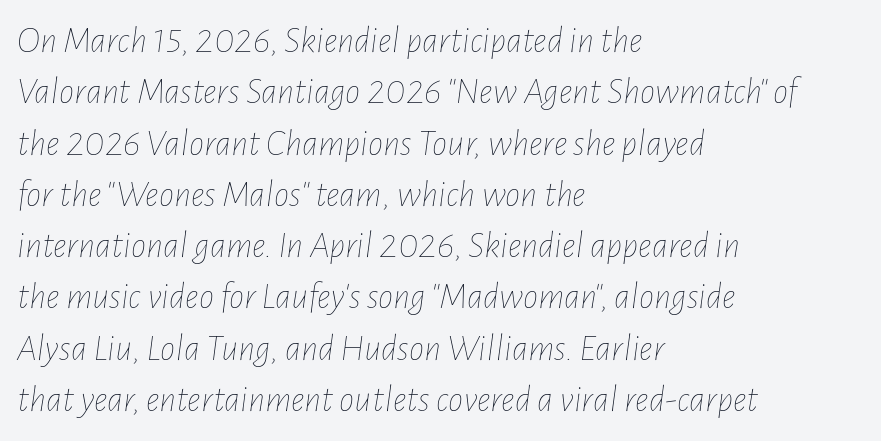
Q: Is the text bold? A: No.
Q: Is the text italic (slanted)? A: Yes, it leans right by about 7 degrees.
Q: Is the text underlined? A: No.
Q: How is the paragraph aligned? A: Left-aligned.
Q: Is the spacing between letters normal or unusually wide? A: Normal.
Q: Is the spacing between lines tight, normal or loose? A: Normal.
Q: Width (condensed, normal, or wide)? A: Condensed.
Q: Stroke contrast? A: Low.
Q: x-height? A: Medium.
Q: Monospaced? A: No.
